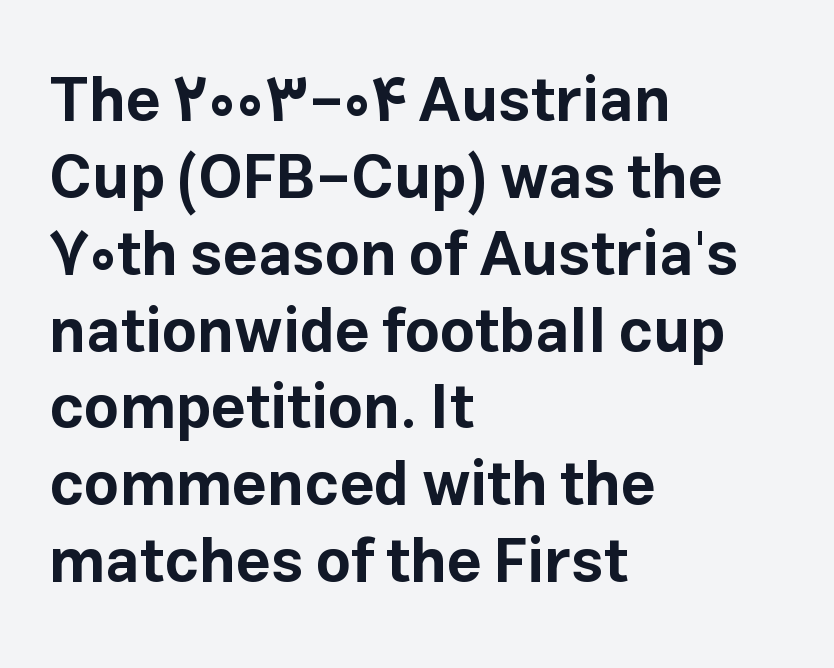
A full-strength bold gives these letters their thick strokes. The letters advance in unequal steps, a hallmark of proportional type. A classic flush-left, rag-right setting is used for this passage. Nothing sits at the stroke ends, so this counts as sans-serif.
